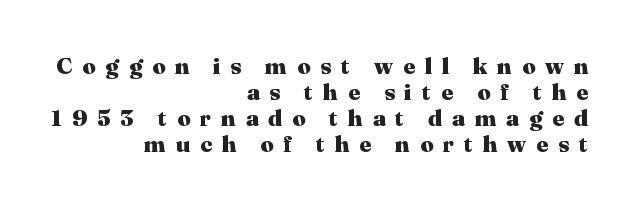
{"italic": "no", "bold": "yes", "underline": "no", "align": "right", "line_spacing": "tight", "line_spacing_ratio": 1.13, "letter_spacing": "wide", "letter_spacing_em": 0.43, "glyph_px": 23}
